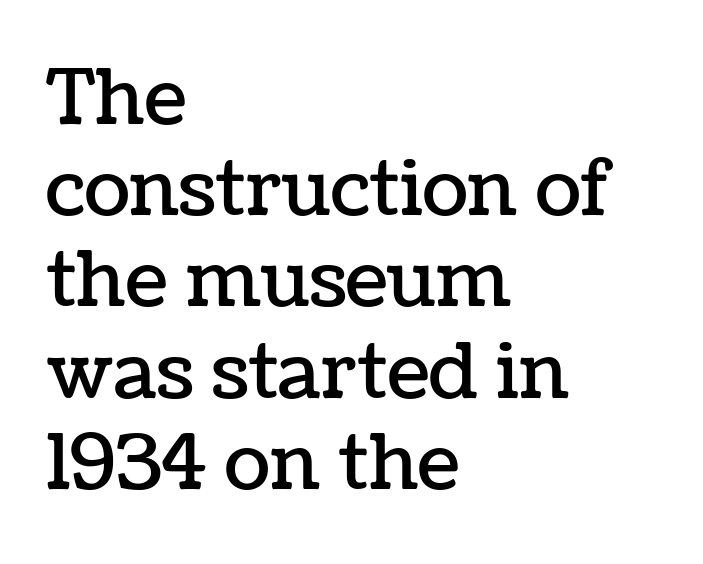
The image shows 76 px text type, upright; set left-aligned, line spacing 1.2x, normal letter spacing, not underlined; low stroke contrast and a medium x-height.
